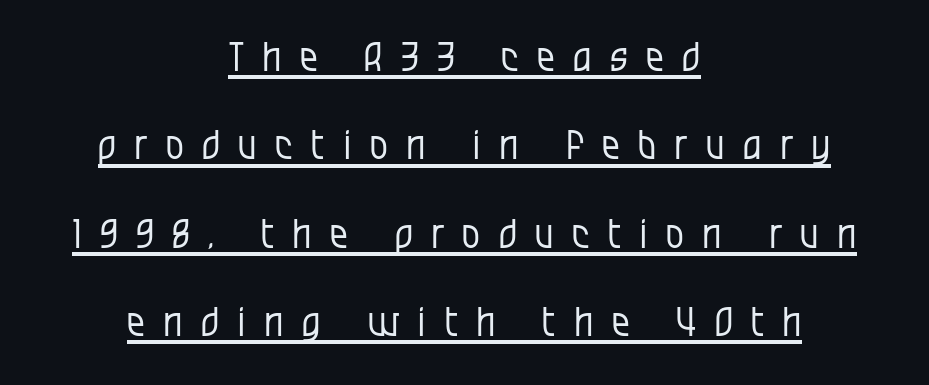
{"serif": "no", "italic": "no", "bold": "no", "weight": "regular", "width": "condensed", "stroke_contrast": "low", "x_height": "large", "monospaced": "no", "underline": "yes", "align": "center", "line_spacing": "loose", "line_spacing_ratio": 2.21, "letter_spacing": "wide", "letter_spacing_em": 0.46, "glyph_px": 40}
